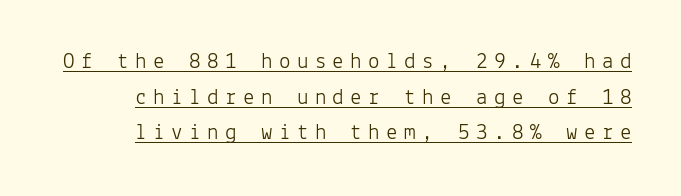
Bold? No — there's no thickening of the strokes. In terms of letterspacing, this is a distinctly airy, spread setting. Notice how the stems are strictly vertical — no italics here. These lines sit exactly where default settings would place them. A baseline rule has been typeset under these characters.
